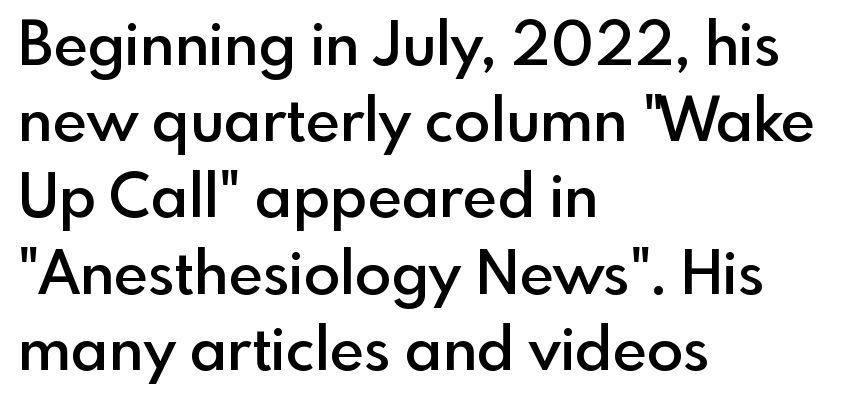
The face used here is proportionally spaced, like ordinary book or web type. If you drew a line through each stem, it would be perfectly vertical. Look at the bottom of the vertical strokes: they stop flat, with no serifs. This sample uses plain, unmodified letter spacing.
